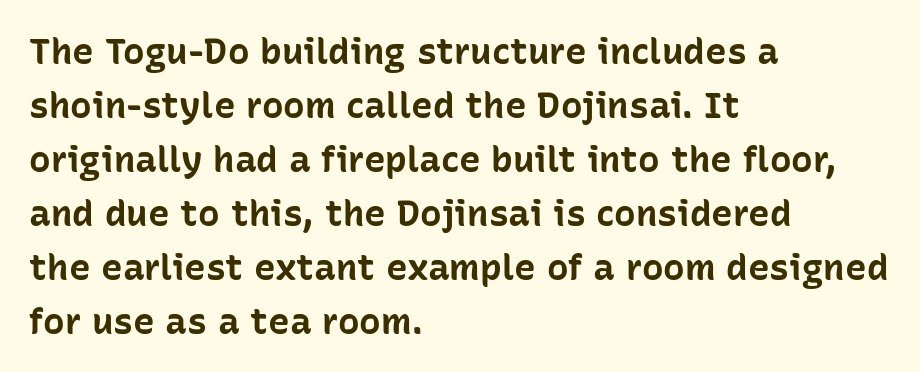
Each row of text sits above clean, open space. Left-aligned paragraph, ragged on the right. Here the glyphs are tracked normally, forming tight word shapes. Summary of vertical rhythm: regular, with standard interline spacing.
